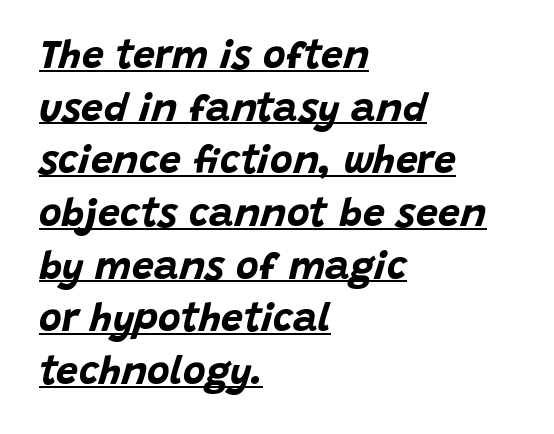
Q: Is the text bold? A: Yes.
Q: Is the text italic (slanted)? A: Yes, it leans right by about 15 degrees.
Q: Is the text underlined? A: Yes.
Q: How is the paragraph aligned? A: Left-aligned.
Q: Is the spacing between letters normal or unusually wide? A: Normal.
Q: Is the spacing between lines tight, normal or loose? A: Normal.
Q: Width (condensed, normal, or wide)? A: Normal.
Q: Stroke contrast? A: Low.
Q: x-height? A: Large.
Q: Monospaced? A: No.
